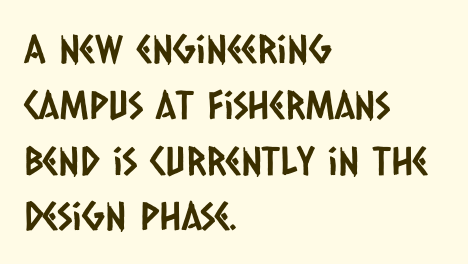
The image shows 39 px condensed sans-serif type; set left-aligned, normal line spacing (1.43x), normal letter spacing, not underlined; low stroke contrast and a large x-height.
